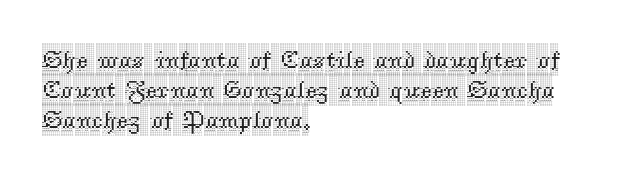
Standard letterfit; no display-style spreading of the glyphs. A typesetter would mark this as roman, not italic. Does the copy run flush right? No — it runs flush left. Words float on clear page, feet unadorned.
